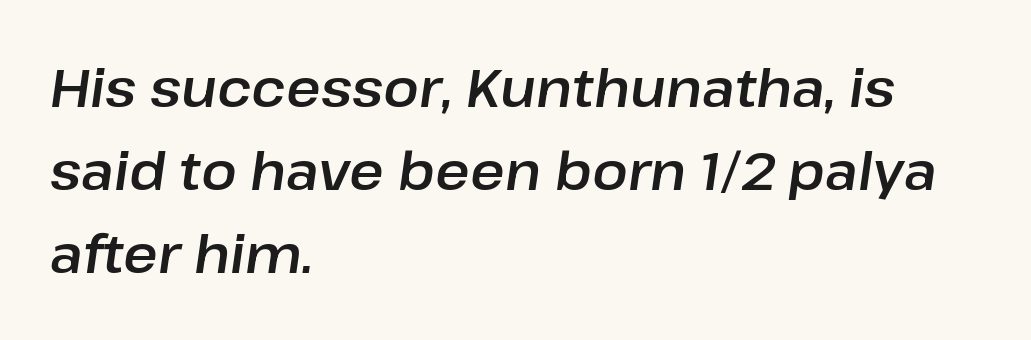
The glyphs look as if they've been sheared to an angle. How are the letters spaced? Ordinarily, with no added tracking. The rendering anchors every line to the left-hand side. The letters advance in unequal steps, a hallmark of proportional type. Horizontal bands of white between lines are of average thickness.
